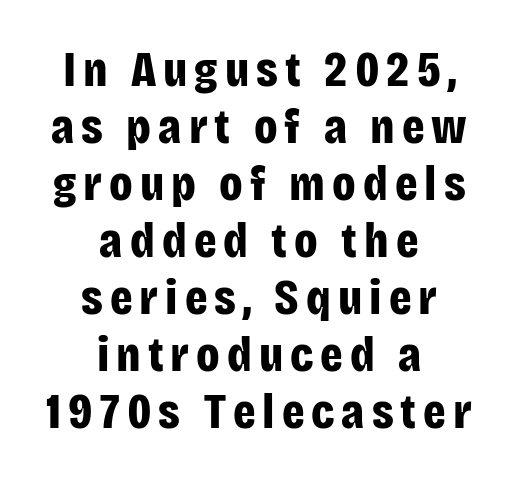
Q: Is the text bold? A: Yes.
Q: Is the text italic (slanted)? A: No, it is upright.
Q: Is the typeface a serif or a sans-serif typeface? A: Sans-serif.
Q: Is the text underlined? A: No.
Q: How is the paragraph aligned? A: Centered.
Q: Is the spacing between lines tight, normal or loose? A: Tight.
Q: Width (condensed, normal, or wide)? A: Condensed.
Q: Stroke contrast? A: Low.
Q: x-height? A: Large.
Q: Monospaced? A: No.
